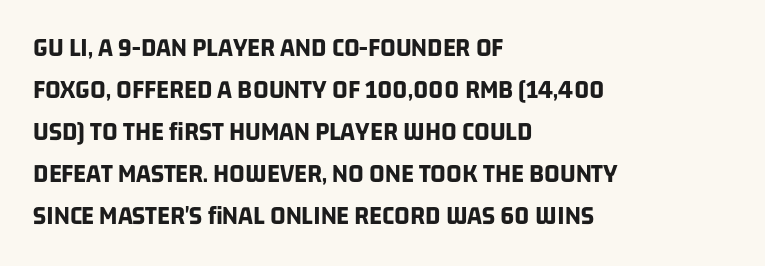
The image shows 27 px bold type; set left-aligned, normal line spacing (1.56x), normal letter spacing, not underlined.
